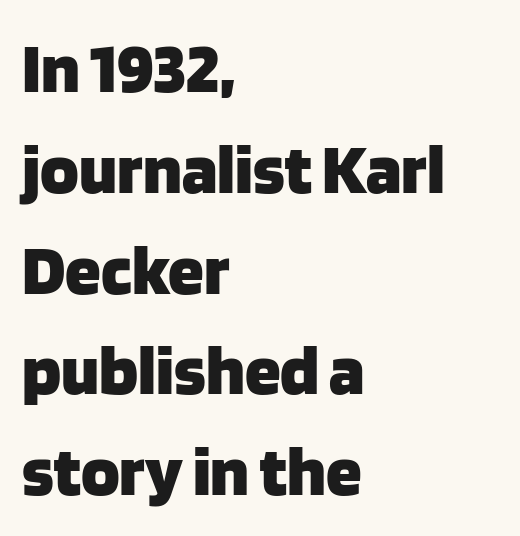
{"serif": "no", "italic": "no", "bold": "yes", "weight": "heavy", "width": "normal", "stroke_contrast": "low", "x_height": "large", "monospaced": "no", "underline": "no", "align": "left", "line_spacing": "normal", "line_spacing_ratio": 1.4, "letter_spacing": "normal", "letter_spacing_em": 0.0, "glyph_px": 72}
